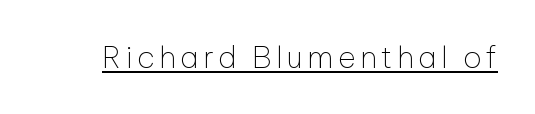
What decoration does the sample have? An underline. The face used here is proportionally spaced, like ordinary book or web type. Compared with a typical body face, this is equally light or lighter still. This rendering employs a face without finishing strokes, i.e., a sans-serif. The font's upright variant was chosen for this text.
